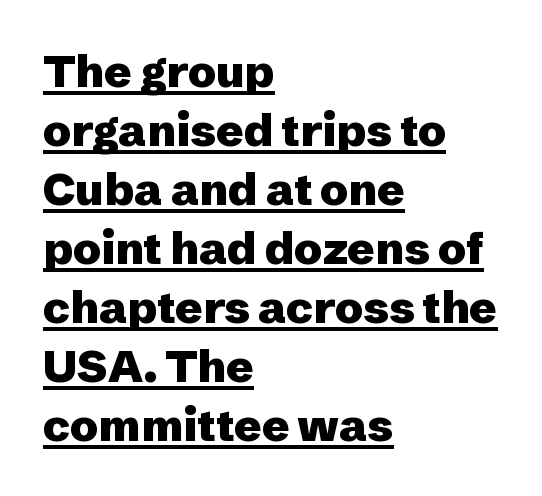
{"serif": "no", "italic": "no", "bold": "yes", "weight": "heavy", "width": "normal", "stroke_contrast": "low", "x_height": "medium", "monospaced": "no", "underline": "yes", "align": "left", "line_spacing": "normal", "line_spacing_ratio": 1.31, "letter_spacing": "normal", "letter_spacing_em": 0.0, "glyph_px": 45}
